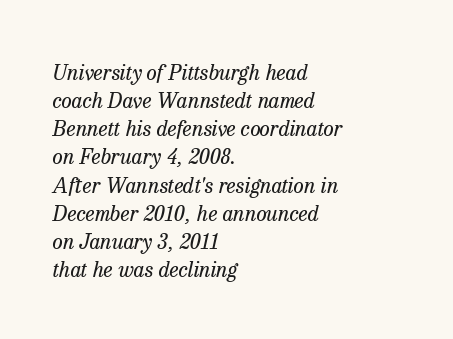
Honestly, the letter spacing is just normal — you wouldn't notice it. Slanted lettering throughout. The typeface has the unassuming heft of standard copy or less. Where is the straight margin? On the left. Descenders hang freely into open space.
